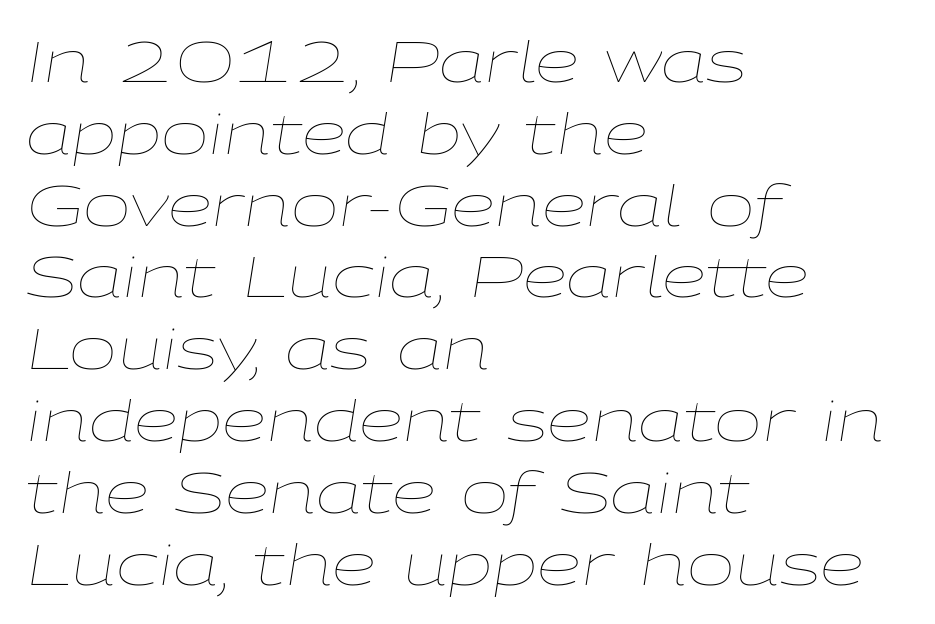
Q: Is the text bold? A: No.
Q: Is the text italic (slanted)? A: Yes, it leans right by about 9 degrees.
Q: Is the text underlined? A: No.
Q: How is the paragraph aligned? A: Left-aligned.
Q: Is the spacing between letters normal or unusually wide? A: Normal.
Q: Is the spacing between lines tight, normal or loose? A: Normal.
Q: Width (condensed, normal, or wide)? A: Wide.
Q: Stroke contrast? A: Low.
Q: x-height? A: Medium.
Q: Monospaced? A: No.
